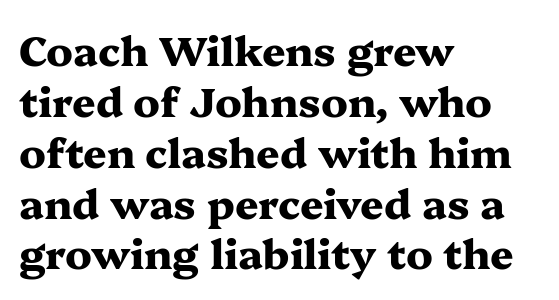
Q: Is the text bold? A: Yes.
Q: Is the text italic (slanted)? A: No, it is upright.
Q: Is the typeface a serif or a sans-serif typeface? A: Serif.
Q: Is the text underlined? A: No.
Q: How is the paragraph aligned? A: Left-aligned.
Q: Is the spacing between letters normal or unusually wide? A: Normal.
Q: Width (condensed, normal, or wide)? A: Wide.
Q: Stroke contrast? A: Medium.
Q: x-height? A: Medium.
Q: Monospaced? A: No.
